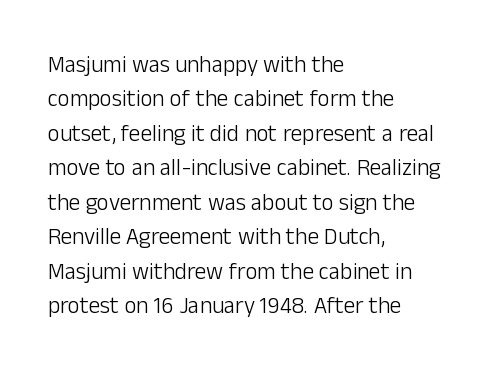
Observe the ordinary spacing: letters are neighbours, not strangers. Only glyphs here, with clear space below each row. Honestly, the row spacing looks completely unremarkable. No letter is thick-stroked: the sample isn't bold.
